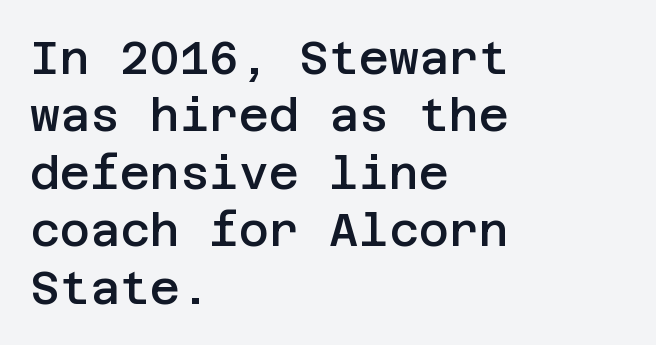
The image shows 46 px semibold sans-serif type, upright; set left-aligned, normal line spacing (1.25x), normal letter spacing, not underlined; low stroke contrast and a large x-height.
